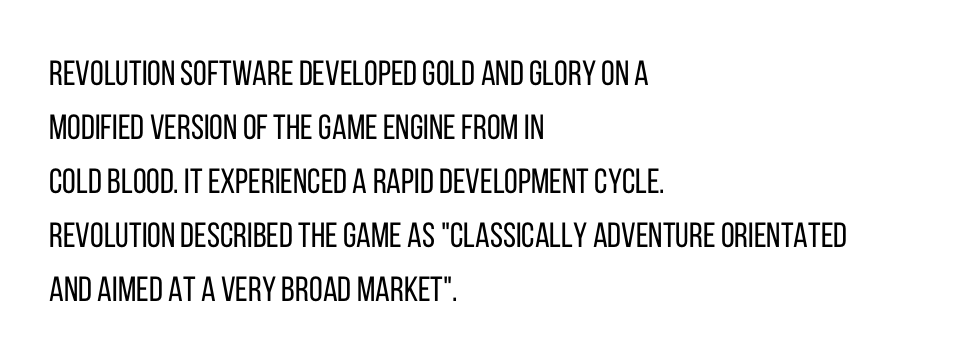
The image shows 35 px regular-weight, condensed sans-serif type, upright; set left-aligned, normal line spacing (1.54x), normal letter spacing, not underlined; low stroke contrast and a large x-height.
